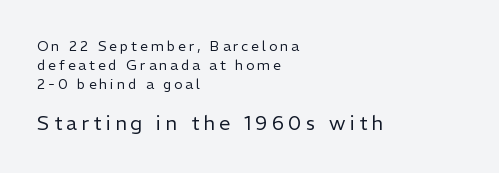
The image shows 20 px text type, upright; set left-aligned, normal line spacing (1.35x), unusually wide letter spacing (+0.21 em), not underlined; the second (bottom) block is 1.43x larger.
